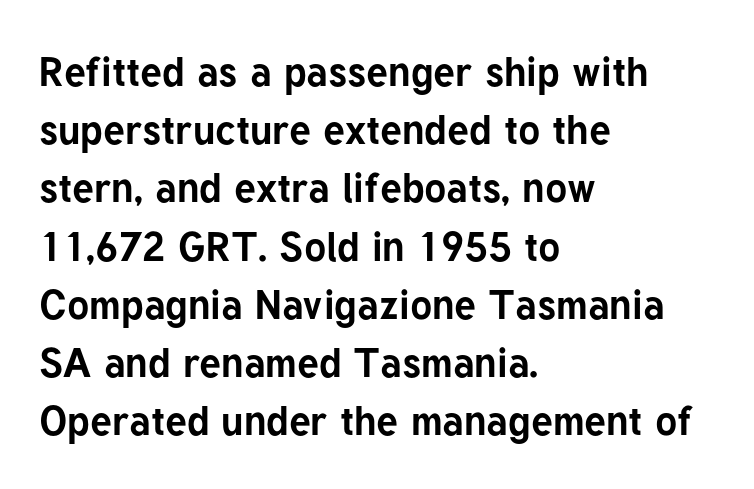
{"serif": "no", "italic": "no", "bold": "yes", "weight": "bold", "width": "normal", "stroke_contrast": "low", "x_height": "medium", "monospaced": "no", "underline": "no", "align": "left", "line_spacing": "normal", "line_spacing_ratio": 1.42, "letter_spacing": "normal", "letter_spacing_em": 0.0, "glyph_px": 41}
